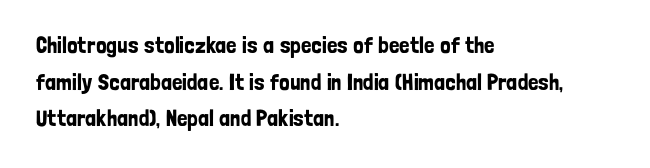
Q: Is the text italic (slanted)? A: No, it is upright.
Q: Is the text underlined? A: No.
Q: How is the paragraph aligned? A: Left-aligned.
Q: Is the spacing between letters normal or unusually wide? A: Normal.
Q: Is the spacing between lines tight, normal or loose? A: Normal.
